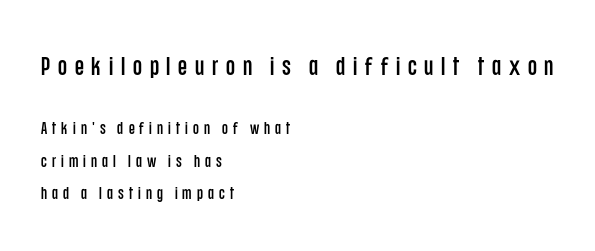
Q: Is the text italic (slanted)? A: No, it is upright.
Q: Is the text underlined? A: No.
Q: How is the paragraph aligned? A: Left-aligned.
Q: Is the spacing between letters normal or unusually wide? A: Unusually wide.
Q: Is the spacing between lines tight, normal or loose? A: Loose.
Q: Which block of text is set in a larger size, the first (top) or the second (bottom)? A: The first (top) one.
